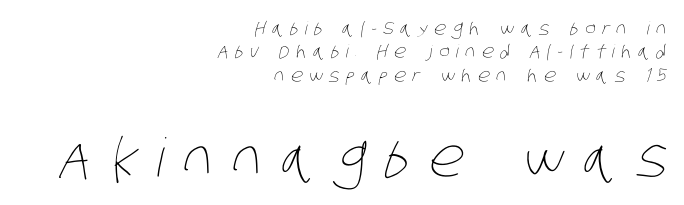
{"bold": "no", "weight": "thin", "width": "condensed", "stroke_contrast": "low", "x_height": "large", "monospaced": "no", "underline": "no", "align": "right", "line_spacing": "normal", "line_spacing_ratio": 1.3, "letter_spacing": "wide", "letter_spacing_em": 0.36, "larger_block": "second", "size_ratio": 2.94, "glyph_px": 53}
